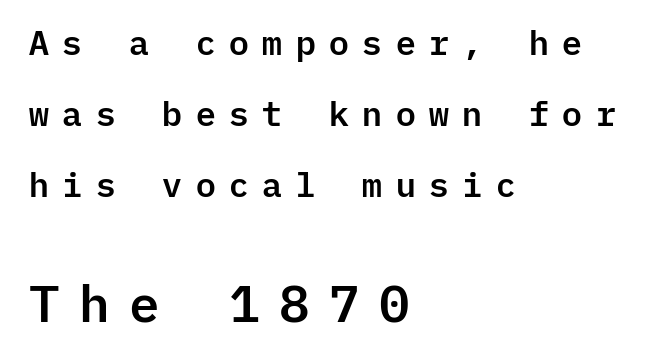
The image shows 51 px sans-serif type, upright, monospaced; set left-aligned, loose line spacing (2.09x), unusually wide letter spacing (+0.34 em), not underlined; the second (bottom) block is 1.5x larger; low stroke contrast and a medium x-height.
